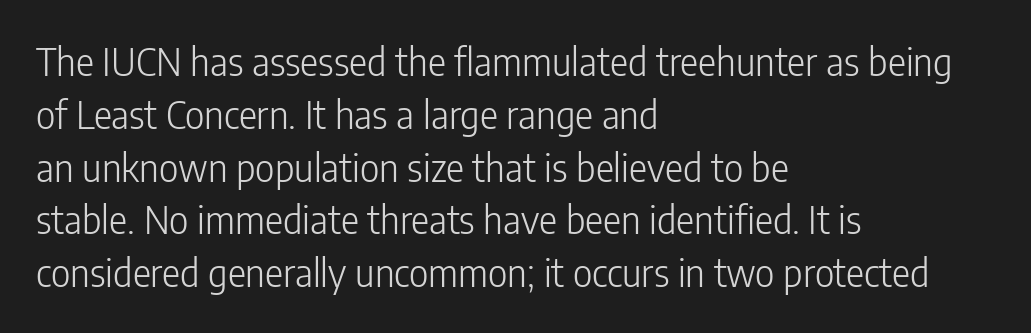
The image shows 38 px light, condensed sans-serif type, upright; set left-aligned, normal line spacing (1.39x), normal letter spacing, not underlined; low stroke contrast and a medium x-height.
